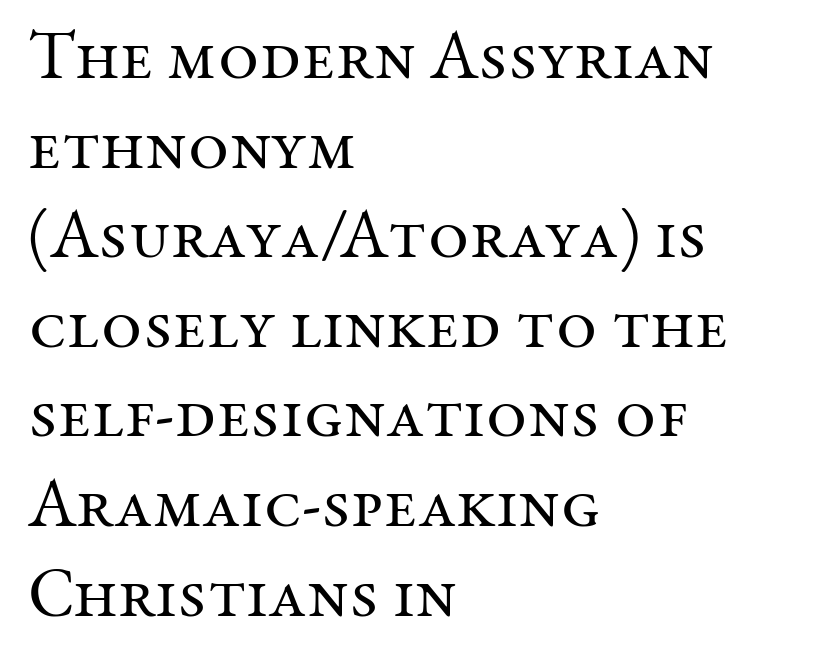
Q: Is the text bold? A: No.
Q: Is the text italic (slanted)? A: No, it is upright.
Q: Is the typeface a serif or a sans-serif typeface? A: Serif.
Q: Is the text underlined? A: No.
Q: How is the paragraph aligned? A: Left-aligned.
Q: Is the spacing between letters normal or unusually wide? A: Normal.
Q: Is the spacing between lines tight, normal or loose? A: Normal.
Q: Width (condensed, normal, or wide)? A: Normal.
Q: Stroke contrast? A: Medium.
Q: x-height? A: Medium.
Q: Monospaced? A: No.
